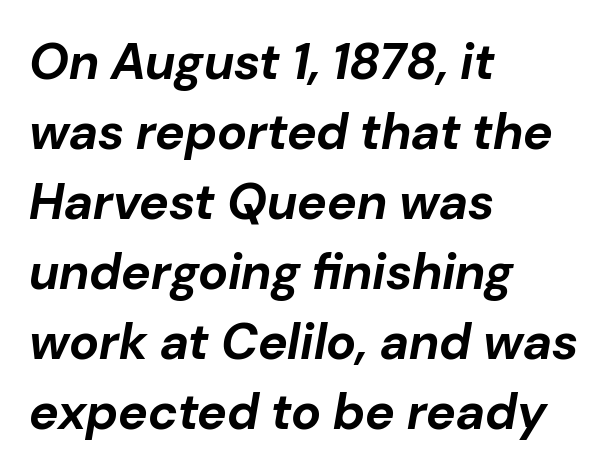
{"italic": "yes", "lean": "right", "slant_degrees": 10, "bold": "yes", "weight": "bold", "width": "normal", "stroke_contrast": "low", "x_height": "medium", "monospaced": "no", "underline": "no", "align": "left", "line_spacing": "normal", "line_spacing_ratio": 1.4, "letter_spacing": "normal", "letter_spacing_em": 0.0, "glyph_px": 50}
